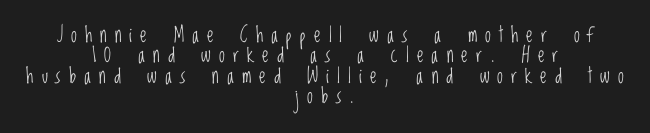
Heft: none added — not bold. Anything drawn beneath the words? Only blank space. This is the regular roman posture of the typeface. The tracking reads as deliberately expanded to a designer's eye. Alignment: centered. Horizontal bands of white between lines are thin slivers.
